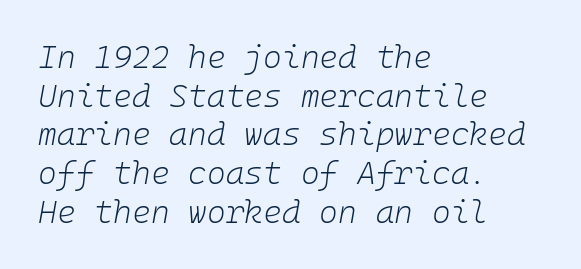
Unmarked baselines from the first word to the last. Slant detected: the letters are inclined. Glyph-to-glyph distance matches everyday printed text. Reading down the block, your eye returns to a fixed left position each line. Weight class: somewhere from thin through regular.
